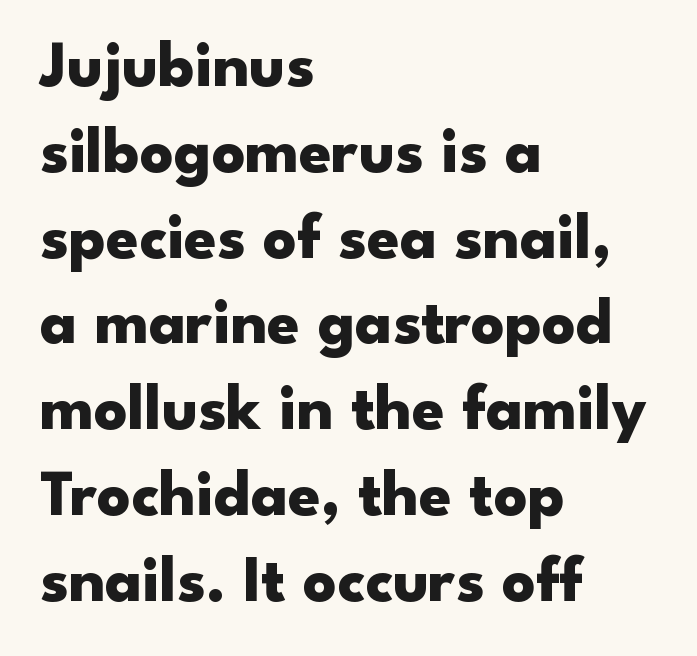
The image shows 65 px heavy, wide sans-serif type, upright; set left-aligned, normal line spacing (1.32x), normal letter spacing, not underlined; low stroke contrast and a small x-height.
